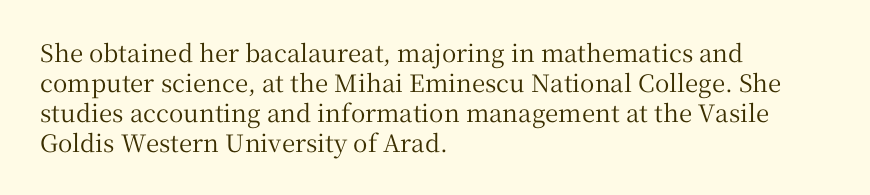
Q: Is the text italic (slanted)? A: No, it is upright.
Q: Is the text underlined? A: No.
Q: How is the paragraph aligned? A: Left-aligned.
Q: Is the spacing between letters normal or unusually wide? A: Normal.
Q: Is the spacing between lines tight, normal or loose? A: Normal.
